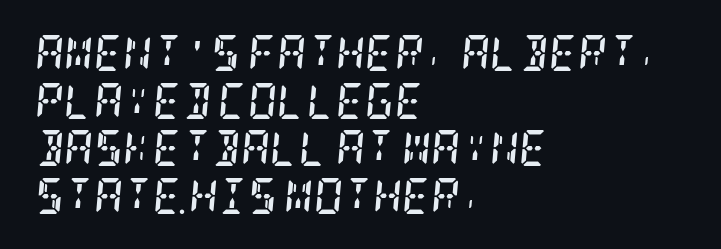
The image shows 36 px semibold, condensed serif type, italic (leaning right); set left-aligned, normal line spacing (1.32x), normal letter spacing, not underlined; low stroke contrast and a large x-height.
